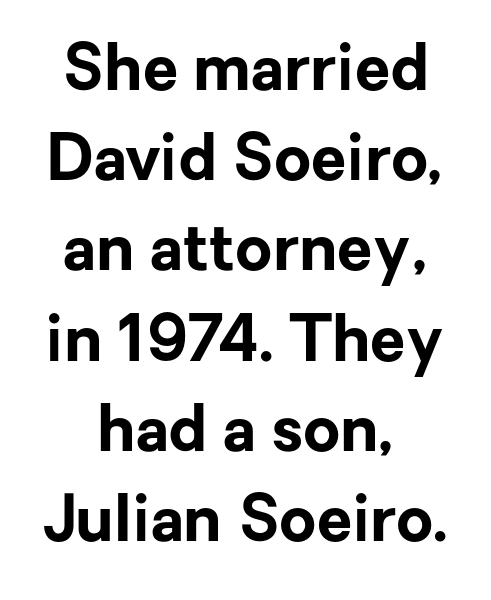
Looks like regular typesetting: each glyph gets only the width it needs. Does the weight exceed regular? Yes, all the way to bold. A typesetter would call this leading conventional body-copy spacing. The face used here is rendered with its standard letterfit. Typographically, this falls in the sans-serif category.
